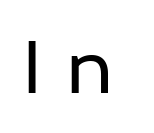
The image shows 75 px regular-weight sans-serif type, upright; set unusually wide letter spacing (+0.3 em), not underlined; low stroke contrast and a medium x-height.
